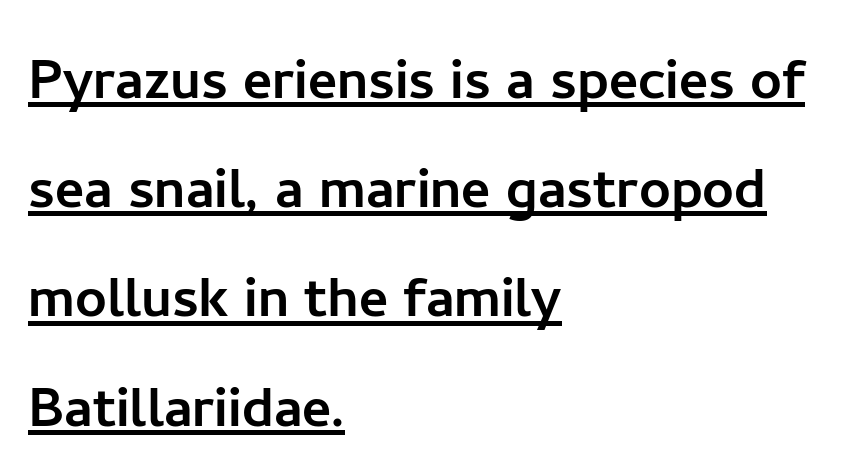
The image shows 70 px sans-serif type, upright; set left-aligned, normal line spacing (1.56x), normal letter spacing, underlined; low stroke contrast and a medium x-height.
